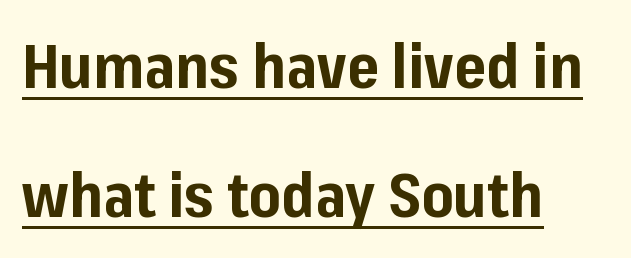
The characters display no serif detailing; their extremities are plain. The glyphs have the mass of a bold cut. The font's upright variant was chosen for this text. Standard letterfit; no display-style spreading of the glyphs. Interline gaps are noticeably wide in this sample.
